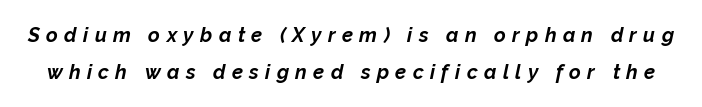
Q: Is the text bold? A: Yes.
Q: Is the text italic (slanted)? A: Yes, it leans right by about 12 degrees.
Q: Is the text underlined? A: No.
Q: Is the spacing between letters normal or unusually wide? A: Unusually wide.
